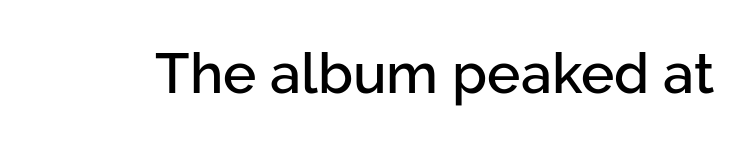
{"serif": "no", "italic": "no", "width": "normal", "stroke_contrast": "low", "x_height": "medium", "monospaced": "no", "underline": "no", "letter_spacing": "normal", "letter_spacing_em": 0.0, "glyph_px": 56}
